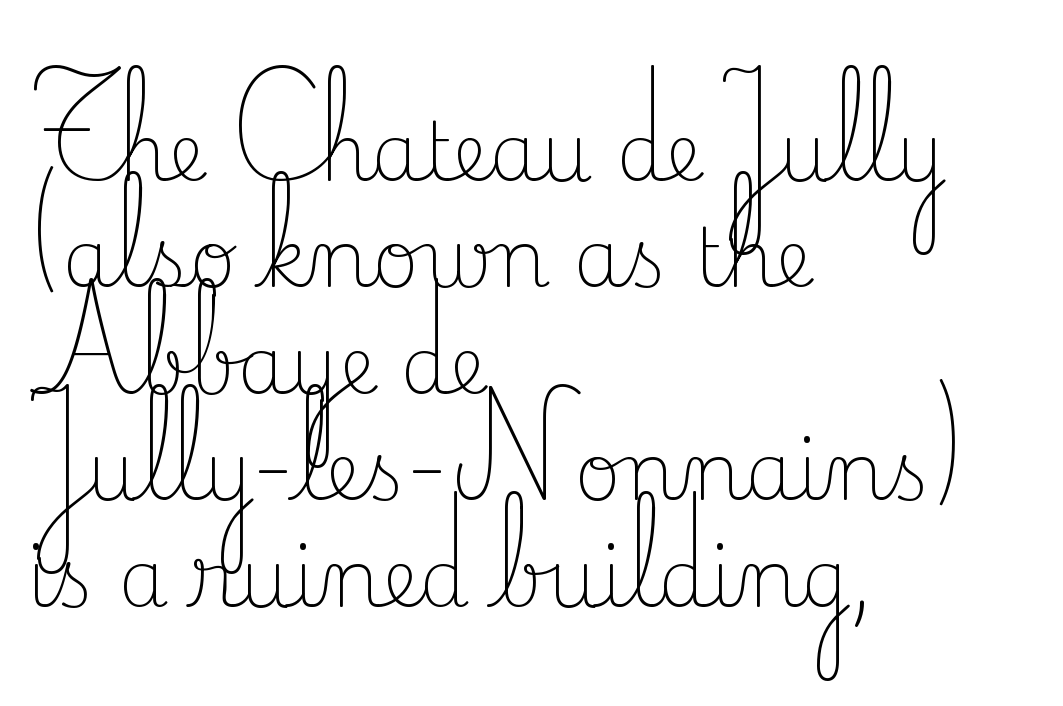
{"serif": "yes", "italic": "no", "bold": "no", "weight": "light", "width": "normal", "stroke_contrast": "low", "x_height": "small", "monospaced": "no", "underline": "no", "align": "left", "line_spacing": "normal", "line_spacing_ratio": 1.33, "letter_spacing": "normal", "letter_spacing_em": 0.0, "glyph_px": 80}
